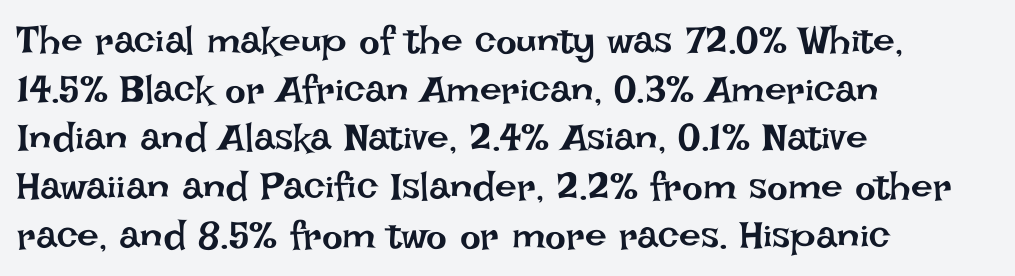
{"italic": "no", "bold": "no", "weight": "regular", "width": "normal", "stroke_contrast": "low", "x_height": "large", "monospaced": "no", "underline": "no", "align": "left", "line_spacing": "normal", "line_spacing_ratio": 1.25, "letter_spacing": "normal", "letter_spacing_em": 0.0, "glyph_px": 39}
